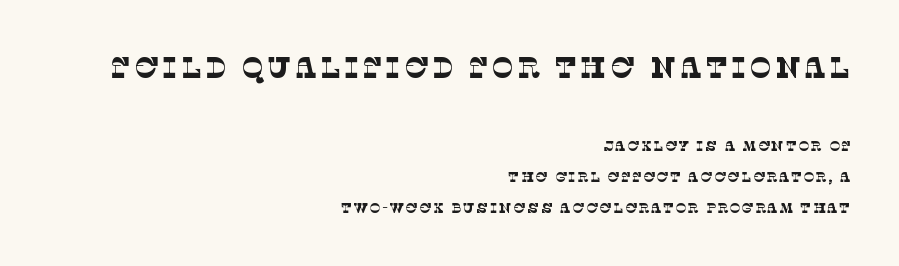
Notice the wide empty band between every row — that's loose leading. You could not count columns in this text — the font is proportionally spaced. Underlining? Definitely not there. The rendering shrinks the type as you move from the upper chunk to the lower. Serifs: yes, visible at the terminals of the letterforms.
